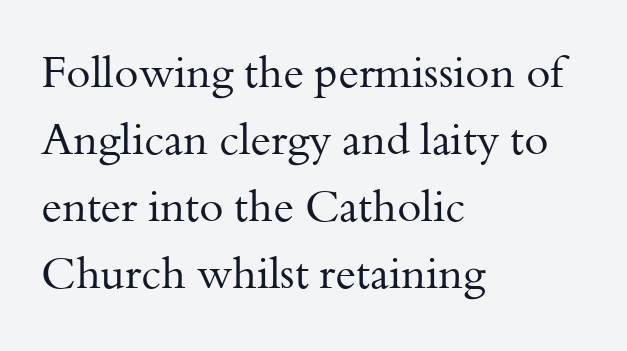
The image shows 44 px regular-weight serif type, upright; set left-aligned, normal line spacing (1.52x), normal letter spacing, not underlined; medium stroke contrast and a small x-height.
